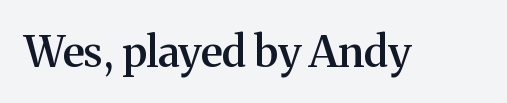
{"serif": "yes", "italic": "no", "bold": "semi", "weight": "semibold", "width": "normal", "stroke_contrast": "medium", "x_height": "medium", "monospaced": "no", "underline": "no", "letter_spacing": "normal", "letter_spacing_em": 0.0, "glyph_px": 43}
